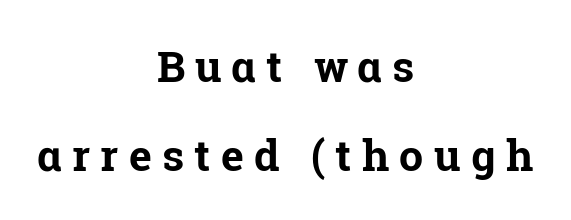
The letters advance in unequal steps, a hallmark of proportional type. Successive baselines arrive slowly, with a big drop between each. A bare baseline throughout the passage. Letterform terminals end in serifs throughout the passage. These lines stack symmetrically, like a column narrowing and widening about its center. The characters look thick and weighty, a clear bold.
